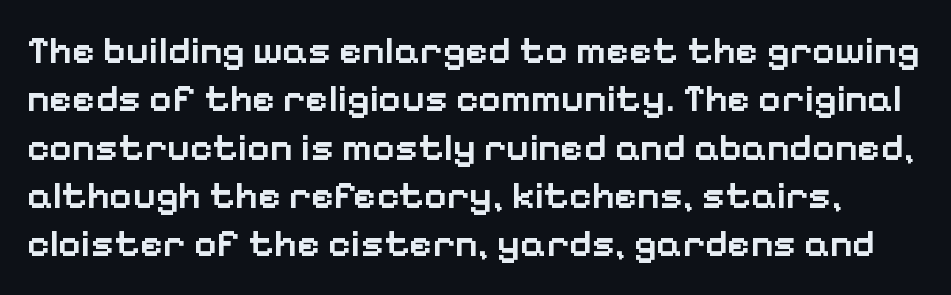
Q: Is the text bold? A: Semi-bold.
Q: Is the text italic (slanted)? A: No, it is upright.
Q: Is the typeface a serif or a sans-serif typeface? A: Sans-serif.
Q: Is the text underlined? A: No.
Q: Is the spacing between letters normal or unusually wide? A: Normal.
Q: Width (condensed, normal, or wide)? A: Normal.
Q: Stroke contrast? A: Low.
Q: x-height? A: Medium.
Q: Monospaced? A: No.
